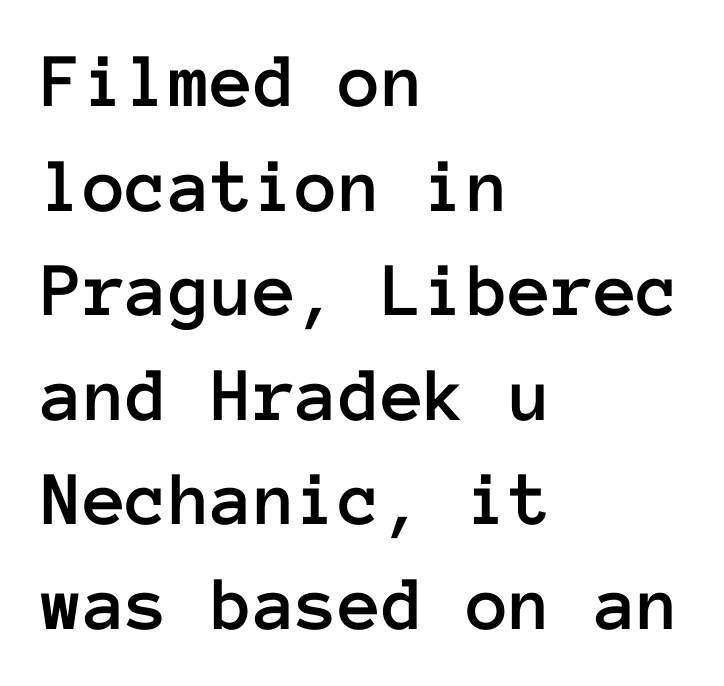
Baseline-to-baseline distance is the conventional proportion of letter height. These lines are set flush left with a ragged right edge. Just letters on the line, the space beneath them empty. The letters march in equal steps, a hallmark of fixed-pitch type. Posture: vertical.
